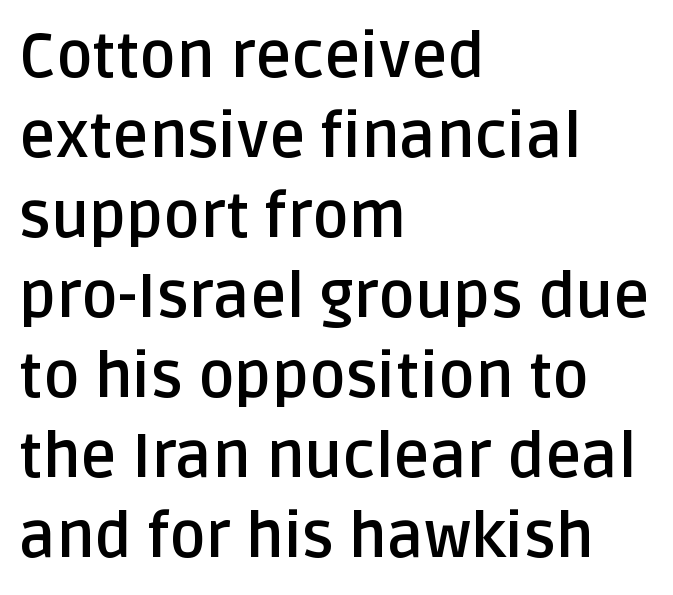
{"serif": "no", "italic": "no", "bold": "yes", "weight": "semibold", "width": "normal", "stroke_contrast": "low", "x_height": "large", "monospaced": "no", "underline": "no", "align": "left", "line_spacing": "normal", "line_spacing_ratio": 1.29, "letter_spacing": "normal", "letter_spacing_em": 0.0, "glyph_px": 62}
